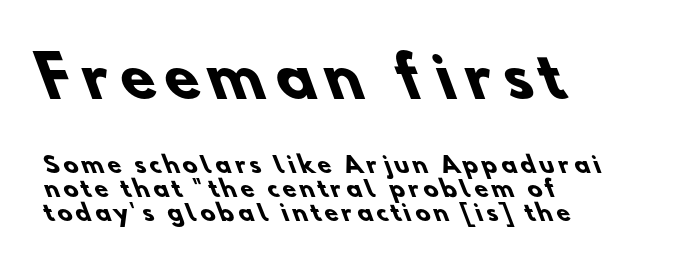
{"serif": "no", "bold": "yes", "weight": "heavy", "width": "normal", "stroke_contrast": "low", "x_height": "small", "monospaced": "no", "underline": "no", "align": "left", "line_spacing": "tight", "line_spacing_ratio": 1.09, "larger_block": "first", "size_ratio": 2.55, "glyph_px": 56}
